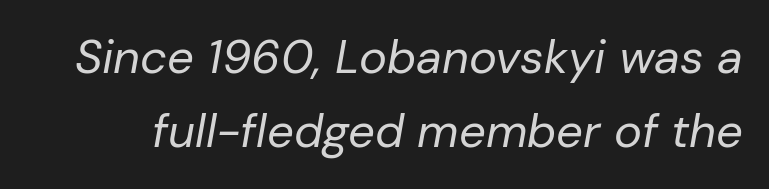
{"italic": "yes", "lean": "right", "slant_degrees": 10, "bold": "no", "weight": "regular", "width": "normal", "stroke_contrast": "low", "x_height": "medium", "monospaced": "no", "underline": "no", "line_spacing": "normal", "line_spacing_ratio": 1.58, "letter_spacing": "normal", "letter_spacing_em": 0.0, "glyph_px": 47}
